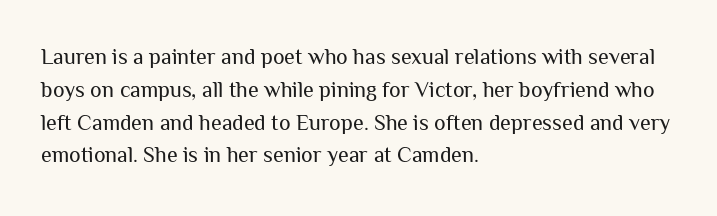
The image shows 22 px text type, upright; set left-aligned, normal line spacing (1.49x), normal letter spacing, not underlined.
